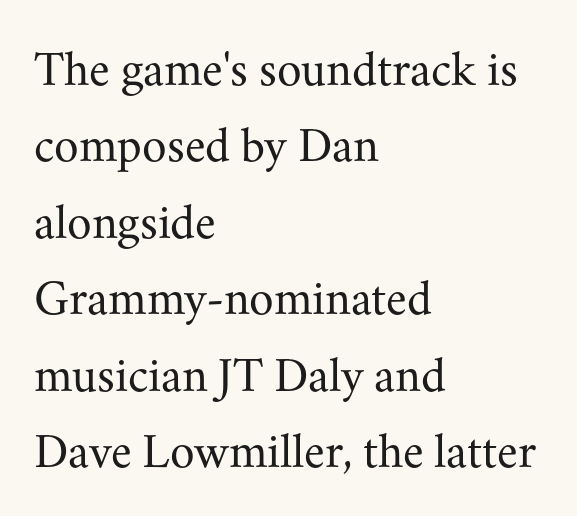
Q: Is the text bold? A: No.
Q: Is the text italic (slanted)? A: No, it is upright.
Q: Is the typeface a serif or a sans-serif typeface? A: Serif.
Q: Is the text underlined? A: No.
Q: How is the paragraph aligned? A: Left-aligned.
Q: Is the spacing between letters normal or unusually wide? A: Normal.
Q: Is the spacing between lines tight, normal or loose? A: Normal.
Q: Width (condensed, normal, or wide)? A: Normal.
Q: Stroke contrast? A: Medium.
Q: x-height? A: Small.
Q: Monospaced? A: No.
